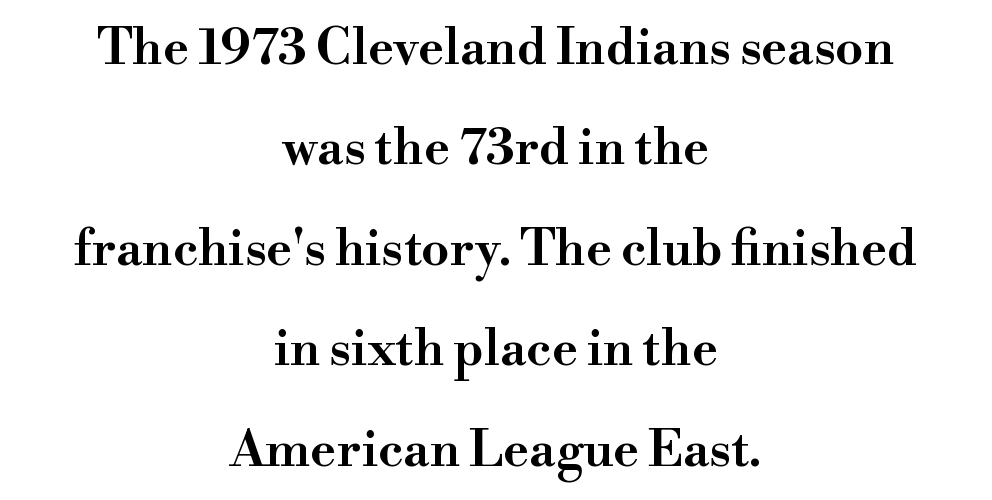
The image shows 50 px wide serif type, upright; set centered, loose line spacing (2.01x), normal letter spacing, not underlined; high stroke contrast and a small x-height.
